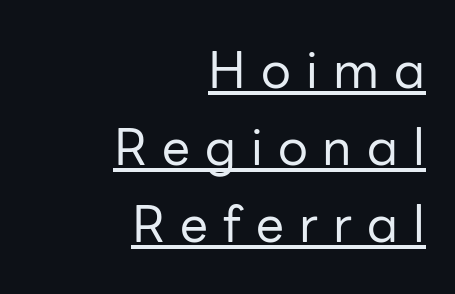
The image shows 50 px regular-weight sans-serif type, upright; set right-aligned, normal line spacing (1.54x), unusually wide letter spacing (+0.3 em), underlined; low stroke contrast and a medium x-height.
